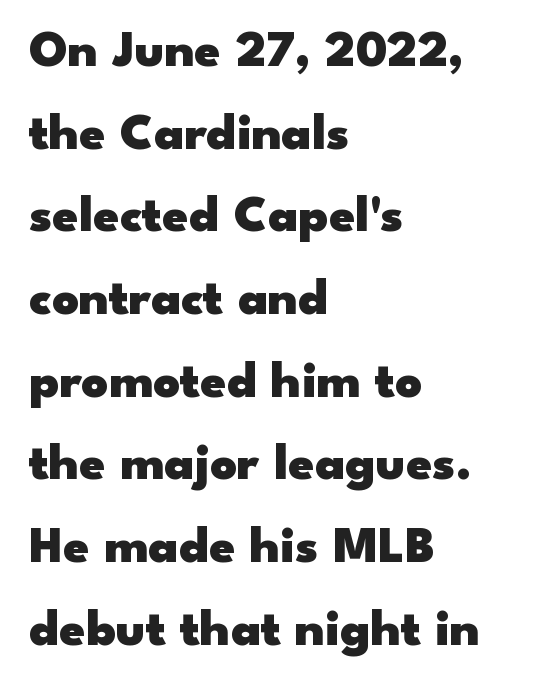
How heavy is the stroke? Heavy — this is a bold. How are the letters spaced? Ordinarily, with no added tracking. The lettering stays uniformly vertical, giving the passage a roman look. Each line starts at the same left margin while the right side varies.
